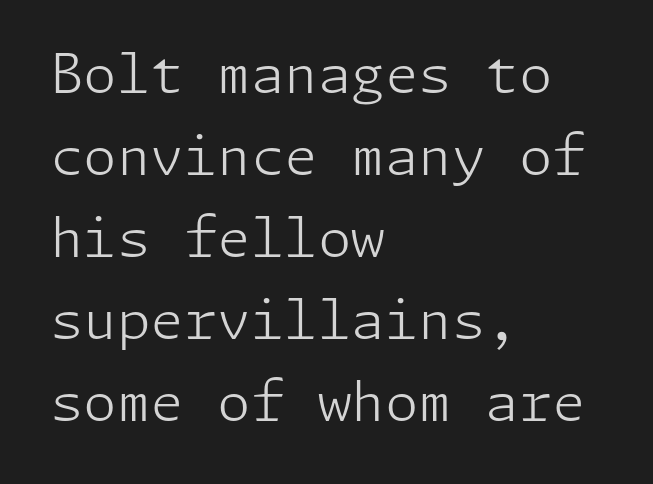
Is this a sans? Yes — the strokes have no serifs. In terms of letterspacing, this is plain default setting. A normal amount of white space separates one row of letters from the next. Caption: face not bold, strokes unweighted. These lines are set flush left with a ragged right edge. Do the letters lean? They stand straight.
